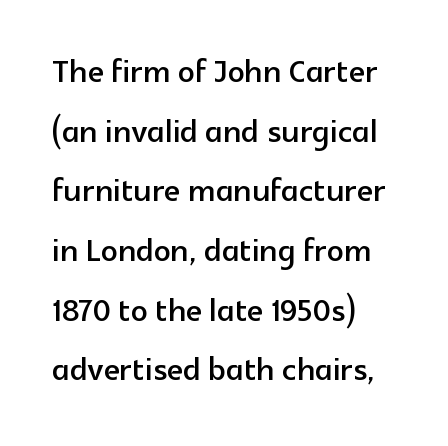
Descender tails drop into unmarked territory. The face used here is rendered with its standard letterfit. Every character sits straight up, as roman type does. These lines stack with their left ends in a neat column.
